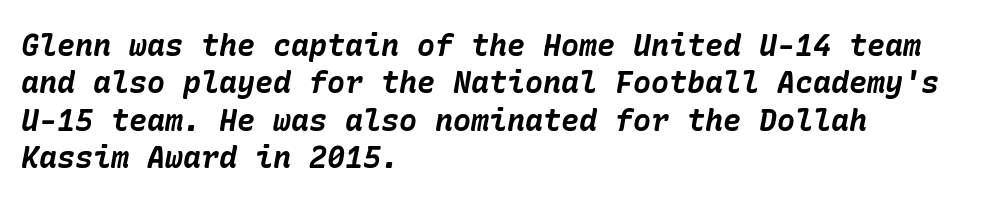
What's the leading like? Ordinary, nothing unusual. The typesetting leans heavy: a genuine bold. The text block is weighted toward the left margin, trailing off unevenly rightward. Letter spacing: default.
